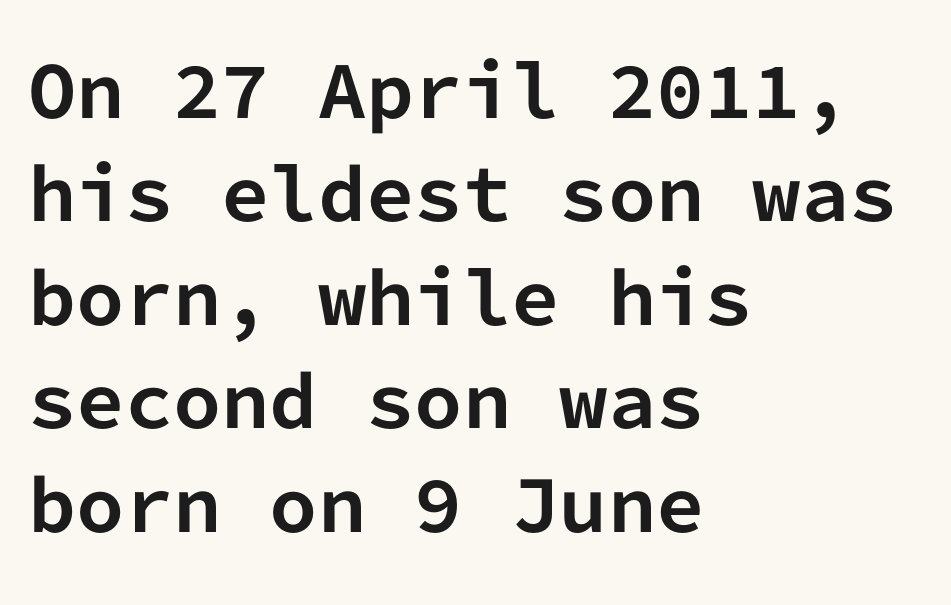
{"serif": "no", "italic": "no", "bold": "yes", "weight": "bold", "width": "normal", "stroke_contrast": "low", "x_height": "medium", "monospaced": "yes", "underline": "no", "align": "left", "line_spacing": "normal", "line_spacing_ratio": 1.5, "letter_spacing": "normal", "letter_spacing_em": 0.0, "glyph_px": 69}
